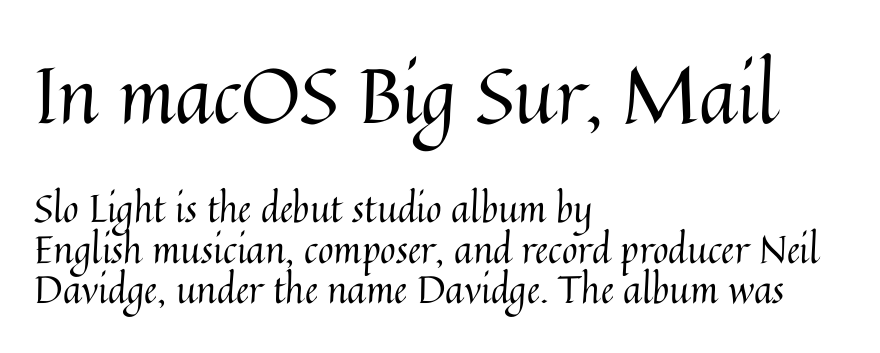
Has an underline been added? It has not. Students, observe: this is what under-led, compact text looks like. Size contrast runs from large at the top to small at the bottom. The face looks like a standard text weight, possibly lighter. The lines in this sample share a left origin and differ only in where they stop.
